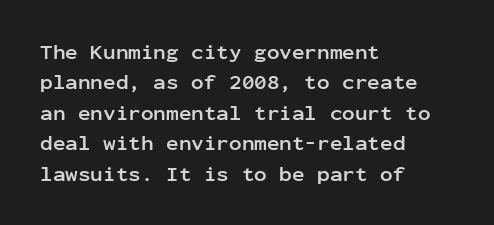
Notice how the stems are strictly vertical — no italics here. These words are printed bold, with thick strokes throughout. Leading: standard. You could call the tracking neutral — neither tight nor loose. The rendering anchors every line to the left-hand side. The words here are not underlined.
